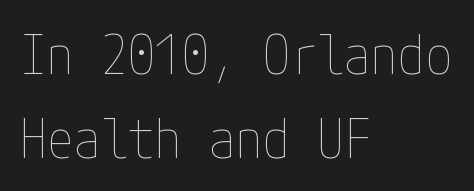
{"italic": "no", "bold": "no", "weight": "thin", "width": "condensed", "stroke_contrast": "low", "x_height": "medium", "underline": "no", "align": "left", "line_spacing": "normal", "line_spacing_ratio": 1.55, "letter_spacing": "normal", "letter_spacing_em": 0.0, "glyph_px": 54}
